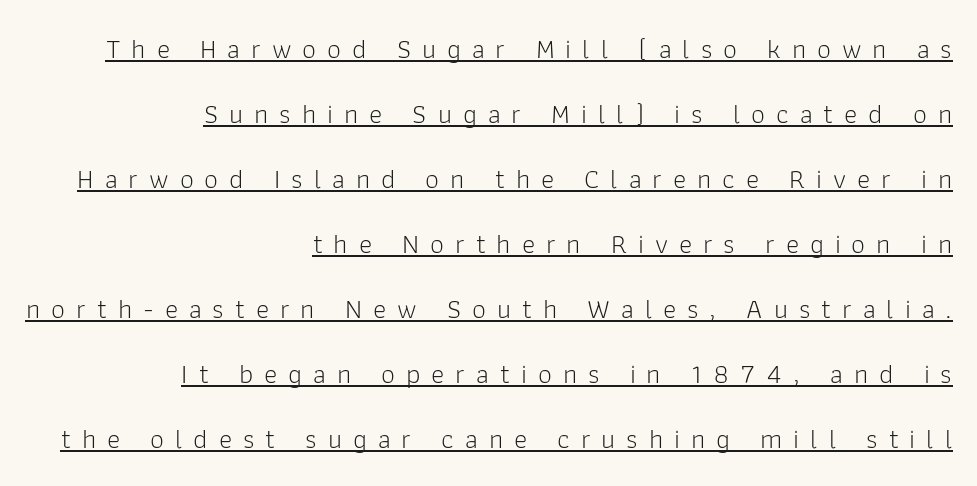
Casual observation: everything's shoved over to the right. Summary of weight: not heavy and not bold. Observe the wide spacing: letters keep a clear distance from each other. This sample uses an upright cut, with every glyph sitting square on the baseline. These lines are rendered in a variable-pitch font.
